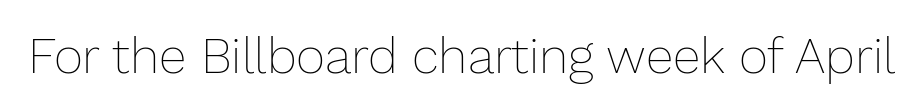
In terms of posture, this sample is upright. The face used here is proportionally spaced, like ordinary book or web type. Letters rest on an invisible, unmarked baseline. Caption: face not bold, strokes unweighted.
